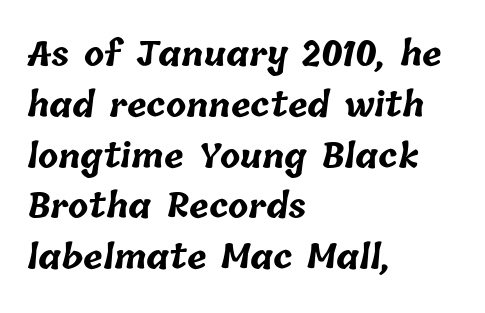
Q: Is the text bold? A: Yes.
Q: Is the text underlined? A: No.
Q: How is the paragraph aligned? A: Left-aligned.
Q: Is the spacing between letters normal or unusually wide? A: Normal.
Q: Is the spacing between lines tight, normal or loose? A: Normal.
Q: Width (condensed, normal, or wide)? A: Normal.
Q: Stroke contrast? A: Low.
Q: x-height? A: Medium.
Q: Monospaced? A: No.
